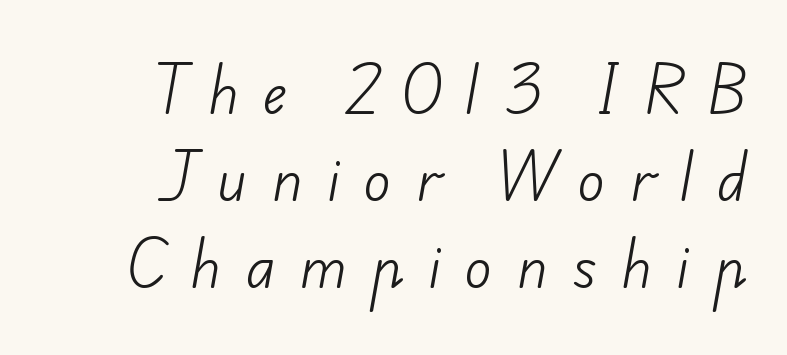
Q: Is the text bold? A: No.
Q: Is the typeface a serif or a sans-serif typeface? A: Sans-serif.
Q: Is the text underlined? A: No.
Q: How is the paragraph aligned? A: Right-aligned.
Q: Is the spacing between letters normal or unusually wide? A: Unusually wide.
Q: Is the spacing between lines tight, normal or loose? A: Normal.
Q: Width (condensed, normal, or wide)? A: Normal.
Q: Stroke contrast? A: Low.
Q: x-height? A: Small.
Q: Monospaced? A: No.
